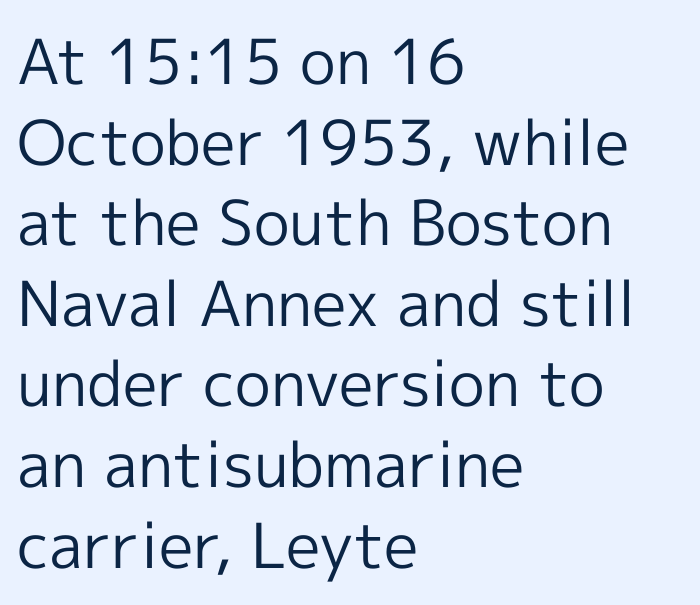
{"serif": "no", "italic": "no", "bold": "no", "weight": "regular", "width": "normal", "x_height": "medium", "monospaced": "no", "underline": "no", "align": "left", "line_spacing": "normal", "line_spacing_ratio": 1.3, "letter_spacing": "normal", "letter_spacing_em": 0.0, "glyph_px": 62}
